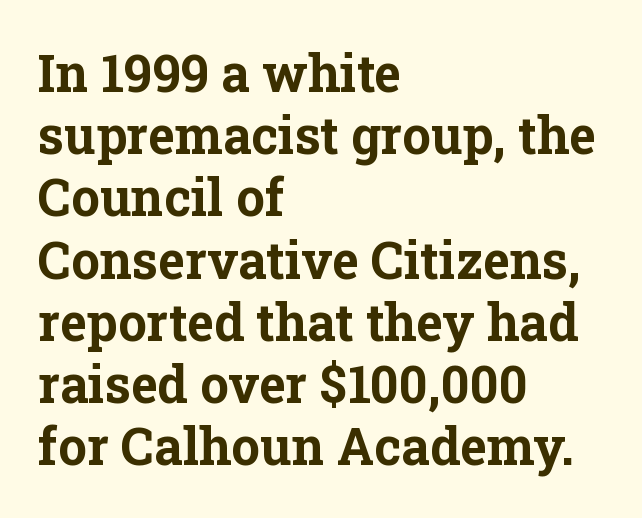
It's the straight-up-and-down kind of type. The typesetter chose a ragged-right arrangement here. Underline: absent. In terms of letterspacing, this is plain default setting.
